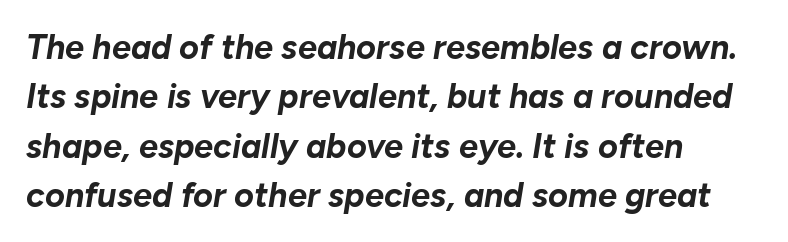
{"italic": "yes", "lean": "right", "slant_degrees": 10, "bold": "yes", "weight": "bold", "width": "normal", "stroke_contrast": "low", "x_height": "medium", "monospaced": "no", "underline": "no", "align": "left", "line_spacing": "normal", "line_spacing_ratio": 1.45, "letter_spacing": "normal", "letter_spacing_em": 0.0, "glyph_px": 34}
